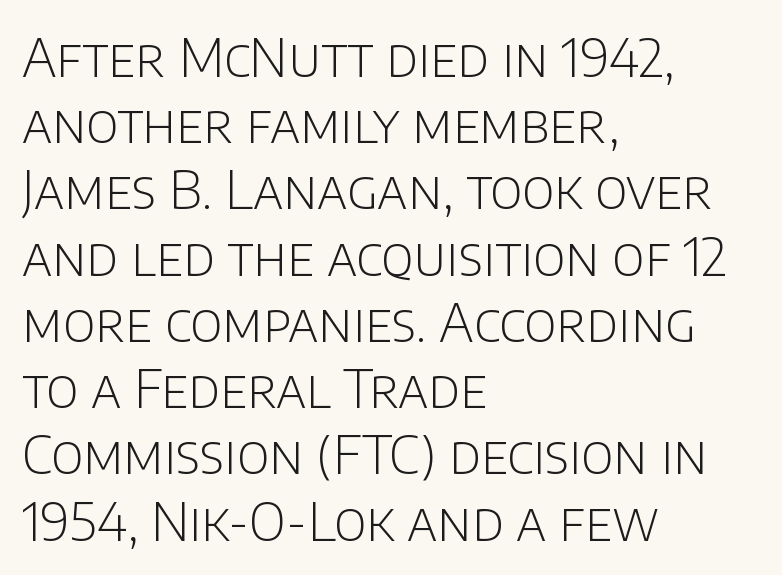
Q: Is the text bold? A: No.
Q: Is the text italic (slanted)? A: No, it is upright.
Q: Is the typeface a serif or a sans-serif typeface? A: Sans-serif.
Q: Is the text underlined? A: No.
Q: How is the paragraph aligned? A: Left-aligned.
Q: Is the spacing between letters normal or unusually wide? A: Normal.
Q: Is the spacing between lines tight, normal or loose? A: Normal.
Q: Width (condensed, normal, or wide)? A: Normal.
Q: Stroke contrast? A: Low.
Q: x-height? A: Large.
Q: Monospaced? A: No.
